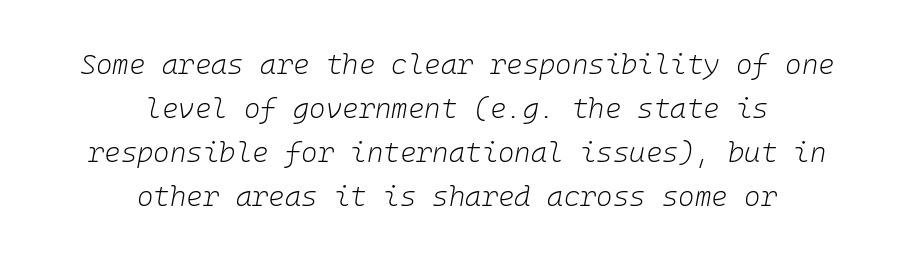
Q: Is the text bold? A: No.
Q: Is the text italic (slanted)? A: Yes, it leans right by about 10 degrees.
Q: Is the text underlined? A: No.
Q: How is the paragraph aligned? A: Centered.
Q: Is the spacing between letters normal or unusually wide? A: Normal.
Q: Is the spacing between lines tight, normal or loose? A: Normal.
Q: Width (condensed, normal, or wide)? A: Normal.
Q: Stroke contrast? A: Low.
Q: x-height? A: Medium.
